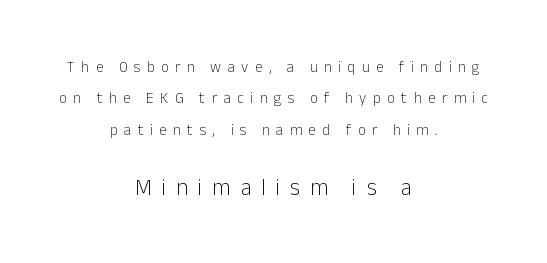
Q: Is the text bold? A: No.
Q: Is the text italic (slanted)? A: No, it is upright.
Q: Is the text underlined? A: No.
Q: How is the paragraph aligned? A: Centered.
Q: Is the spacing between letters normal or unusually wide? A: Unusually wide.
Q: Is the spacing between lines tight, normal or loose? A: Loose.
Q: Which block of text is set in a larger size, the first (top) or the second (bottom)? A: The second (bottom) one.
